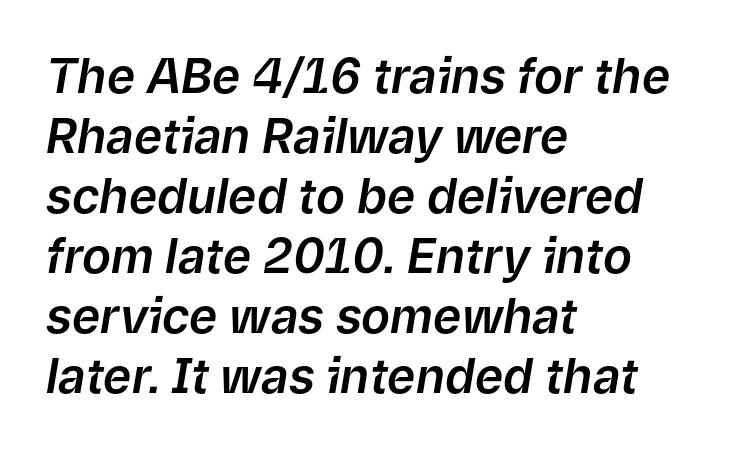
{"italic": "yes", "lean": "right", "slant_degrees": 9, "width": "normal", "stroke_contrast": "low", "x_height": "medium", "monospaced": "no", "underline": "no", "align": "left", "line_spacing": "normal", "line_spacing_ratio": 1.25, "letter_spacing": "normal", "letter_spacing_em": 0.0, "glyph_px": 48}
